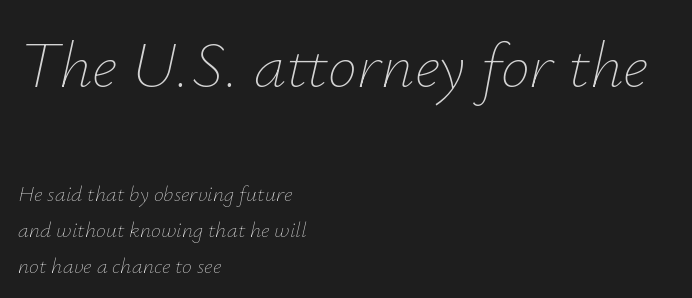
{"italic": "yes", "lean": "right", "slant_degrees": 12, "bold": "no", "weight": "thin", "width": "normal", "stroke_contrast": "low", "x_height": "small", "monospaced": "no", "underline": "no", "align": "left", "line_spacing": "normal", "line_spacing_ratio": 1.64, "letter_spacing": "normal", "letter_spacing_em": 0.0, "larger_block": "first", "size_ratio": 2.95, "glyph_px": 65}
